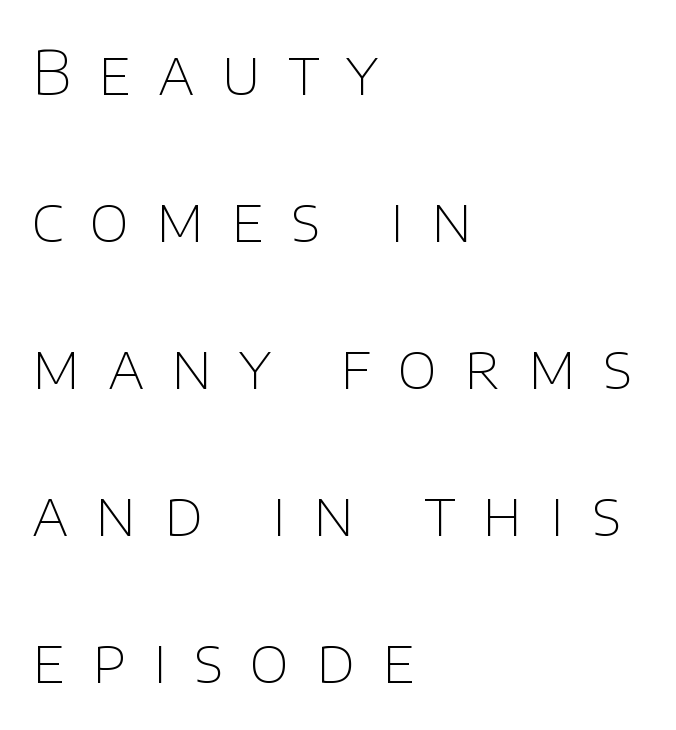
Q: Is the text bold? A: No.
Q: Is the text italic (slanted)? A: No, it is upright.
Q: Is the typeface a serif or a sans-serif typeface? A: Sans-serif.
Q: Is the text underlined? A: No.
Q: How is the paragraph aligned? A: Left-aligned.
Q: Is the spacing between letters normal or unusually wide? A: Unusually wide.
Q: Is the spacing between lines tight, normal or loose? A: Loose.
Q: Width (condensed, normal, or wide)? A: Normal.
Q: Stroke contrast? A: Low.
Q: x-height? A: Large.
Q: Monospaced? A: No.
